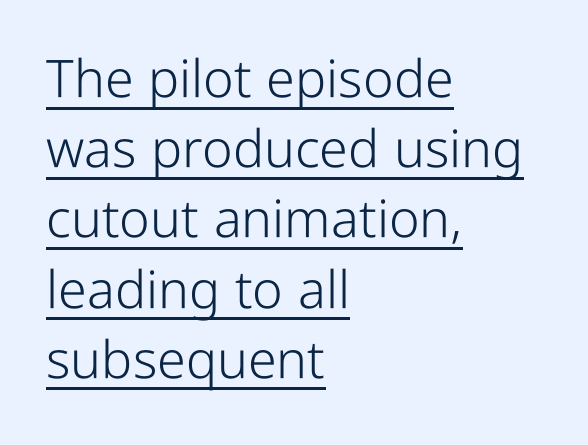
The image shows 52 px light, condensed sans-serif type, upright; set left-aligned, normal line spacing (1.35x), normal letter spacing, underlined; low stroke contrast and a medium x-height.
